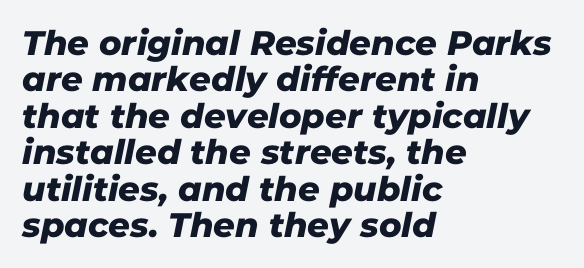
Q: Is the typeface a serif or a sans-serif typeface? A: Sans-serif.
Q: Is the text underlined? A: No.
Q: How is the paragraph aligned? A: Left-aligned.
Q: Is the spacing between letters normal or unusually wide? A: Normal.
Q: Is the spacing between lines tight, normal or loose? A: Tight.
Q: Width (condensed, normal, or wide)? A: Normal.
Q: Stroke contrast? A: Low.
Q: x-height? A: Medium.
Q: Monospaced? A: No.
